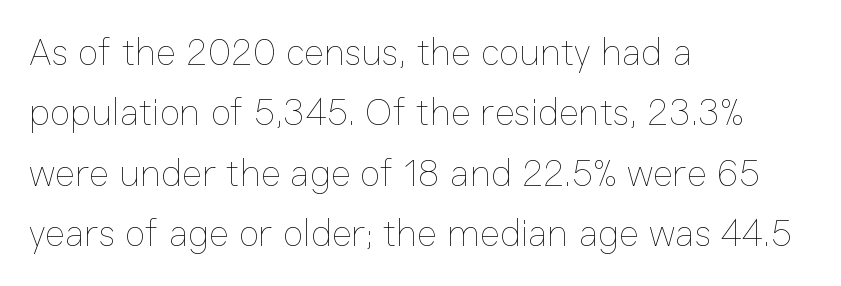
{"italic": "no", "bold": "no", "weight": "thin", "width": "normal", "stroke_contrast": "low", "x_height": "medium", "monospaced": "no", "underline": "no", "align": "left", "line_spacing": "normal", "line_spacing_ratio": 1.59, "letter_spacing": "normal", "letter_spacing_em": 0.0, "glyph_px": 38}
